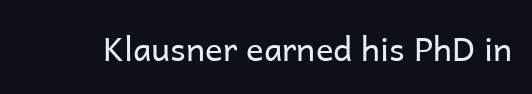
The image shows 33 px regular-weight sans-serif type, upright; set normal letter spacing, not underlined; low stroke contrast and a medium x-height.
